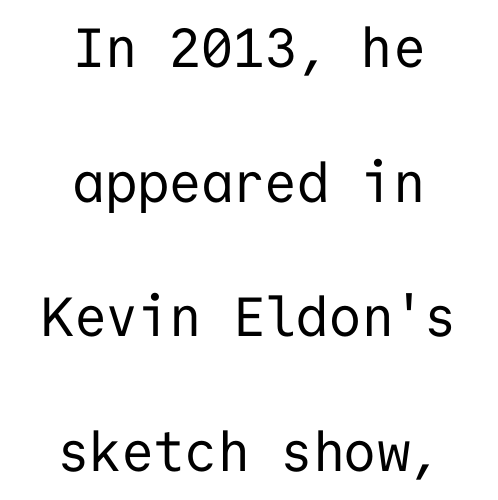
The image shows 55 px regular-weight sans-serif type, upright, monospaced; set centered, loose line spacing (2.45x), normal letter spacing, not underlined; low stroke contrast and a medium x-height.
